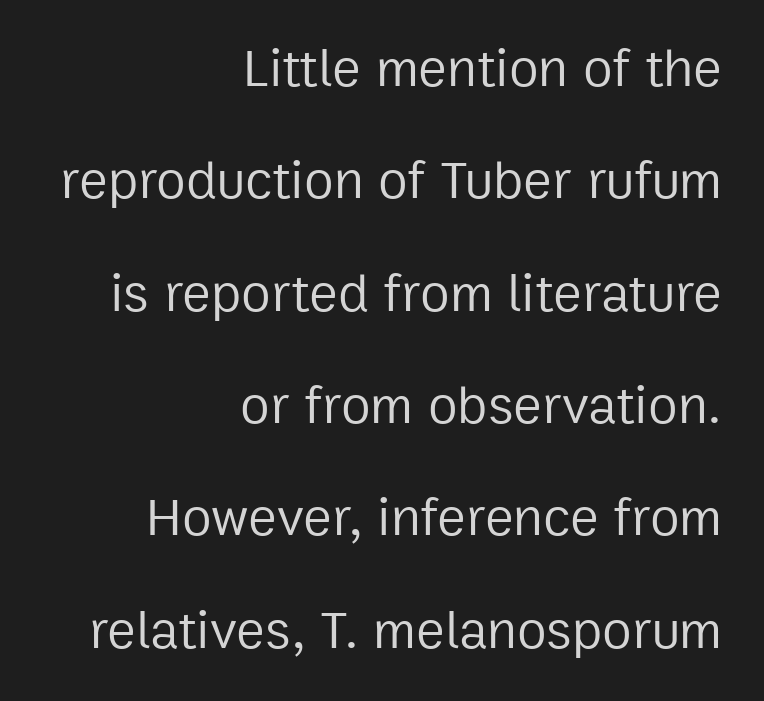
No italicization has been applied; the sample stays upright. The rendering uses natural spacing where letterforms have individual widths. Whoever set this chose breathing room over compactness in the vertical rhythm. Words appear dense and cohesive because spacing is normal. This is sans-serif lettering, the kind often seen on screens and signage. Is the type heavy? It reads as light-to-regular instead.
